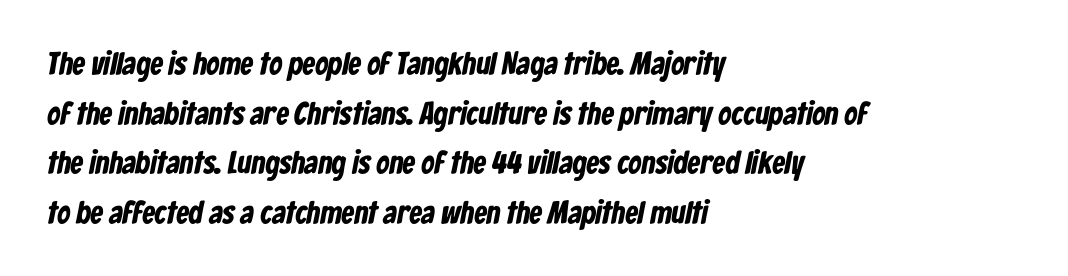
The image shows 32 px bold, condensed sans-serif type; set left-aligned, normal line spacing (1.55x), normal letter spacing, not underlined; low stroke contrast and a medium x-height.
